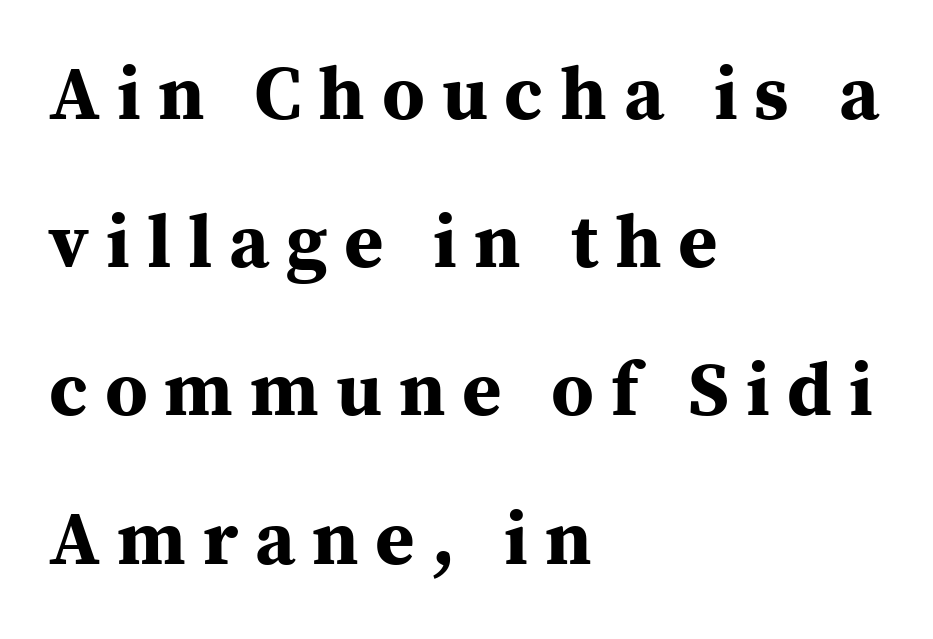
The image shows 76 px bold serif type, upright; set left-aligned, loose line spacing (1.95x), unusually wide letter spacing (+0.22 em), not underlined; medium stroke contrast and a medium x-height.
